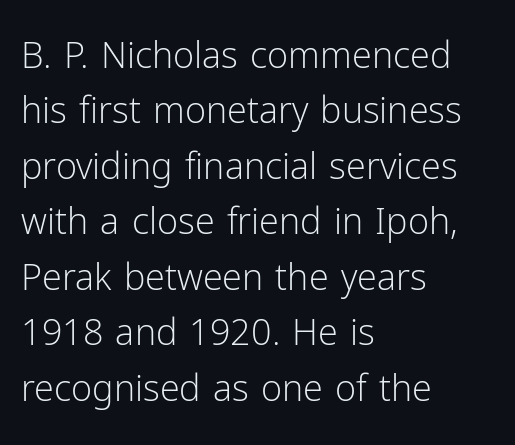
The image shows 36 px light sans-serif type, upright; set left-aligned, normal line spacing (1.54x), normal letter spacing, not underlined; low stroke contrast and a medium x-height.
